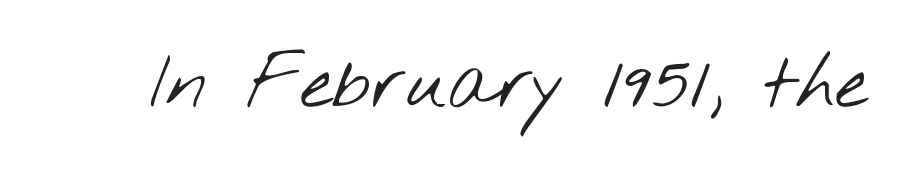
The baseline area is clear. A light-to-regular cut is what we see here. The letterforms sit shoulder to shoulder at normal distance. Typographically, this falls in the sans-serif category. Varying glyph widths throughout — classic text-font behaviour.
